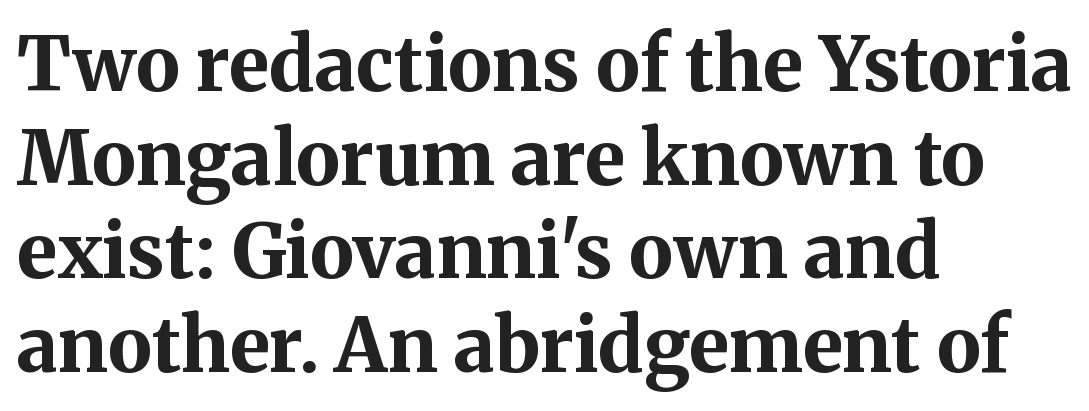
Q: Is the text bold? A: Yes.
Q: Is the text italic (slanted)? A: No, it is upright.
Q: Is the typeface a serif or a sans-serif typeface? A: Serif.
Q: Is the text underlined? A: No.
Q: How is the paragraph aligned? A: Left-aligned.
Q: Is the spacing between letters normal or unusually wide? A: Normal.
Q: Is the spacing between lines tight, normal or loose? A: Normal.
Q: Width (condensed, normal, or wide)? A: Normal.
Q: Stroke contrast? A: Medium.
Q: x-height? A: Medium.
Q: Monospaced? A: No.
